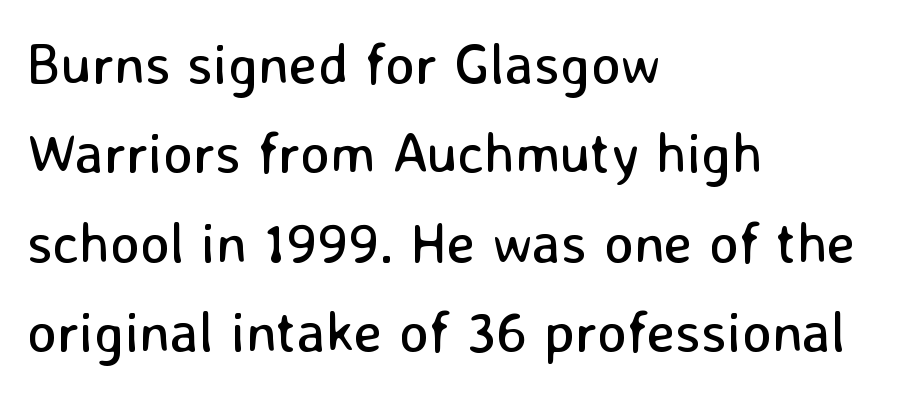
Q: Is the text bold? A: No.
Q: Is the text italic (slanted)? A: No, it is upright.
Q: Is the typeface a serif or a sans-serif typeface? A: Sans-serif.
Q: Is the text underlined? A: No.
Q: How is the paragraph aligned? A: Left-aligned.
Q: Is the spacing between letters normal or unusually wide? A: Normal.
Q: Is the spacing between lines tight, normal or loose? A: Normal.
Q: Width (condensed, normal, or wide)? A: Normal.
Q: Stroke contrast? A: Low.
Q: x-height? A: Medium.
Q: Monospaced? A: No.
